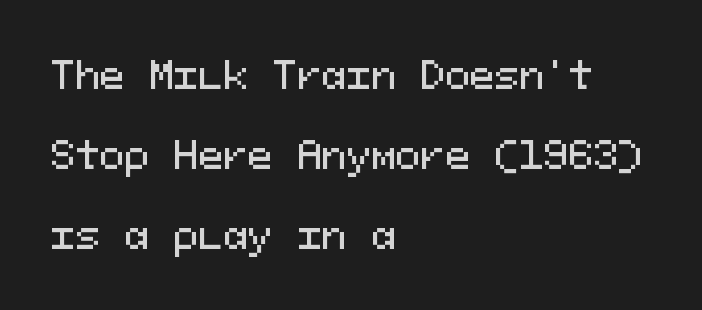
Are there feet on the stems? There aren't — it's a sans. Leftover space on each line is placed entirely after the last word. In terms of letterspacing, this is plain default setting. This sample has the even, mechanical cadence of fixed-width lettering. Bare-footed words on every line. Students, observe: this is what heavily led, spacious text looks like.
